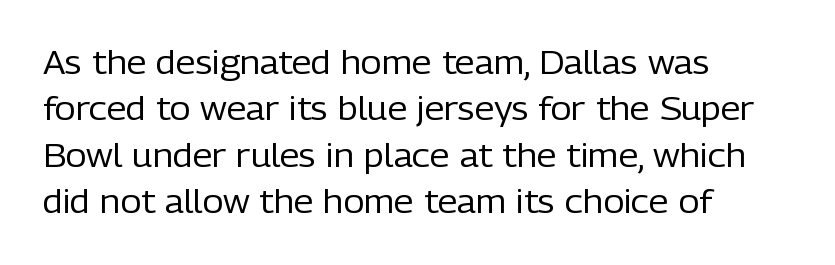
{"serif": "no", "italic": "no", "bold": "no", "weight": "regular", "width": "normal", "stroke_contrast": "low", "x_height": "medium", "monospaced": "no", "underline": "no", "align": "left", "line_spacing": "normal", "line_spacing_ratio": 1.45, "letter_spacing": "normal", "letter_spacing_em": 0.0, "glyph_px": 32}
